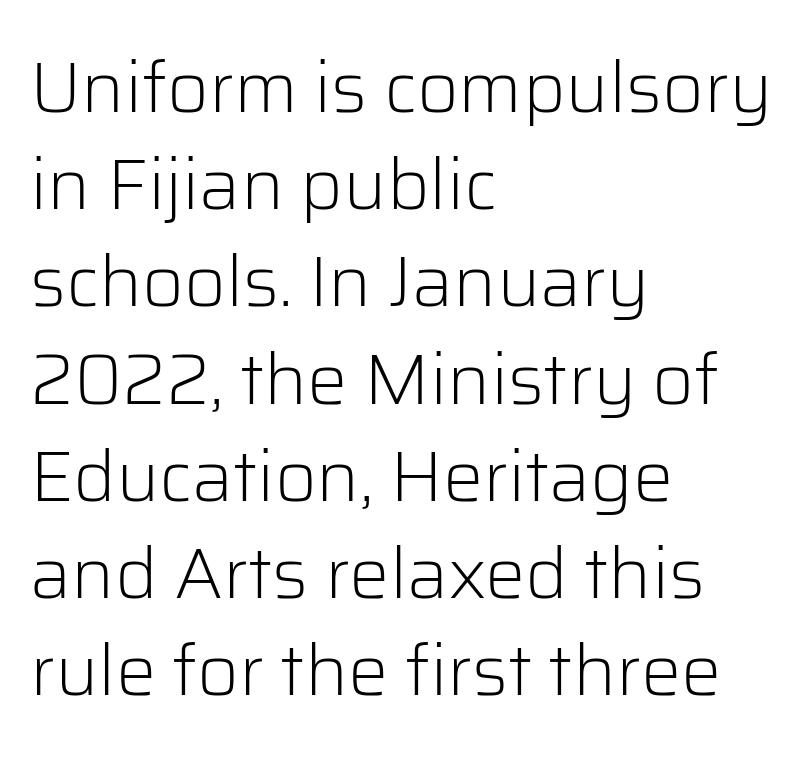
Q: Is the text bold? A: No.
Q: Is the text italic (slanted)? A: No, it is upright.
Q: Is the typeface a serif or a sans-serif typeface? A: Sans-serif.
Q: Is the text underlined? A: No.
Q: How is the paragraph aligned? A: Left-aligned.
Q: Is the spacing between letters normal or unusually wide? A: Normal.
Q: Is the spacing between lines tight, normal or loose? A: Normal.
Q: Width (condensed, normal, or wide)? A: Normal.
Q: Stroke contrast? A: Low.
Q: x-height? A: Medium.
Q: Monospaced? A: No.
